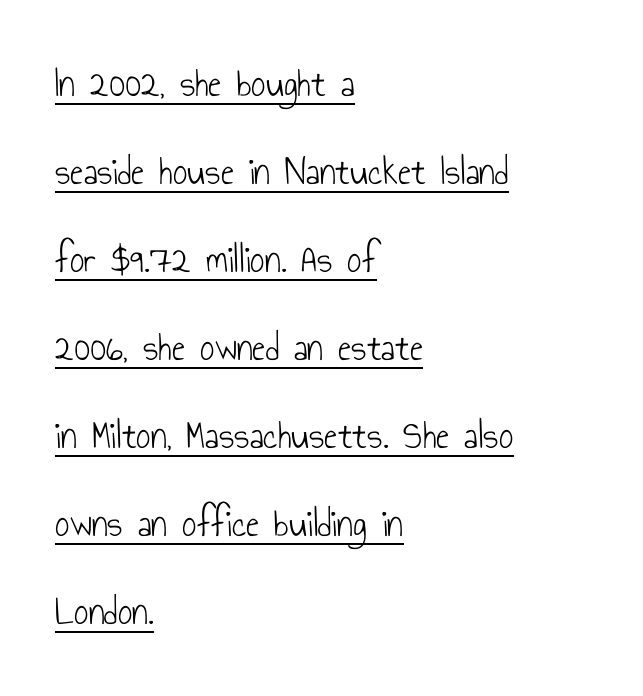
{"serif": "no", "italic": "no", "bold": "no", "weight": "light", "width": "condensed", "stroke_contrast": "low", "x_height": "small", "monospaced": "no", "underline": "yes", "align": "left", "line_spacing": "loose", "line_spacing_ratio": 2.2, "letter_spacing": "normal", "letter_spacing_em": 0.0, "glyph_px": 40}
